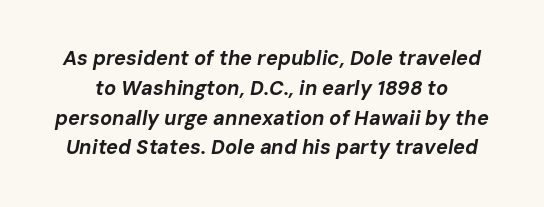
The image shows 20 px bold type, italic (leaning right); set normal line spacing (1.49x), normal letter spacing, not underlined.
